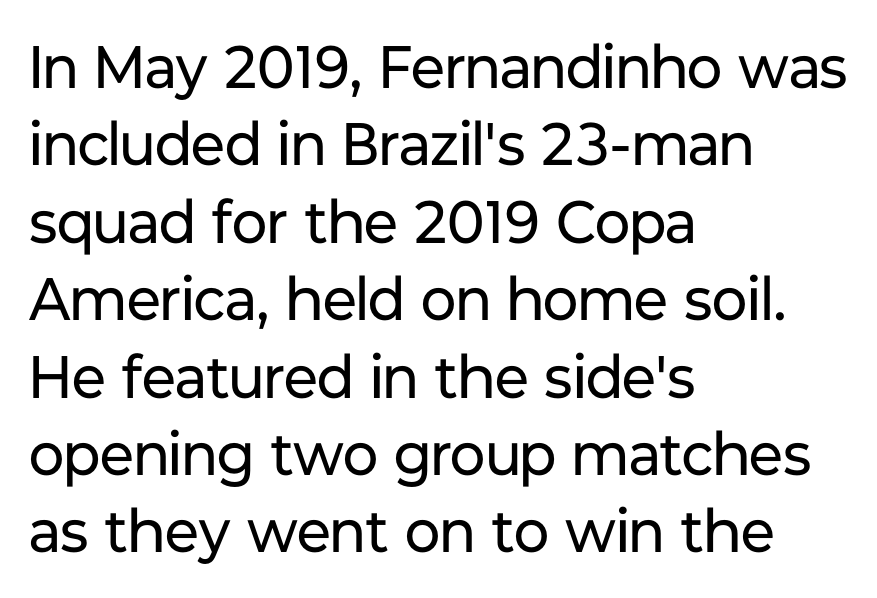
{"serif": "no", "italic": "no", "bold": "no", "weight": "regular", "width": "normal", "stroke_contrast": "low", "x_height": "medium", "monospaced": "no", "underline": "no", "align": "left", "line_spacing": "normal", "line_spacing_ratio": 1.29, "letter_spacing": "normal", "letter_spacing_em": 0.0, "glyph_px": 60}
